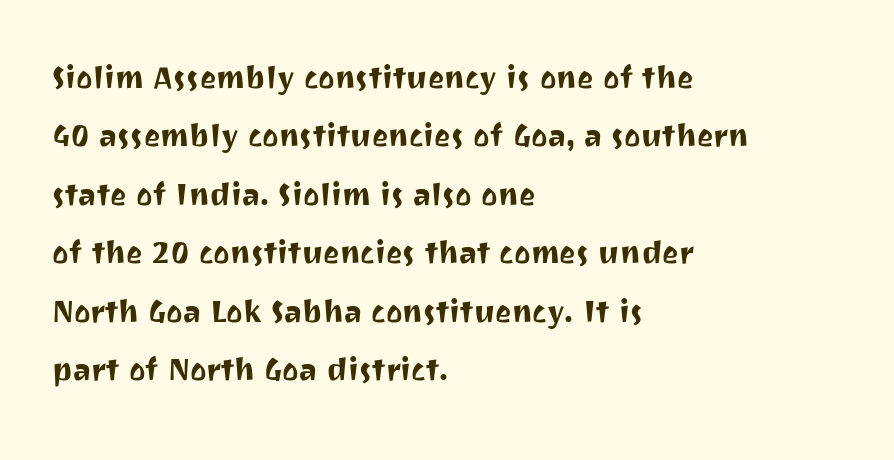
{"serif": "no", "italic": "no", "width": "normal", "stroke_contrast": "medium", "x_height": "medium", "monospaced": "no", "underline": "no", "align": "left", "line_spacing": "normal", "line_spacing_ratio": 1.5, "letter_spacing": "normal", "letter_spacing_em": 0.0, "glyph_px": 39}
